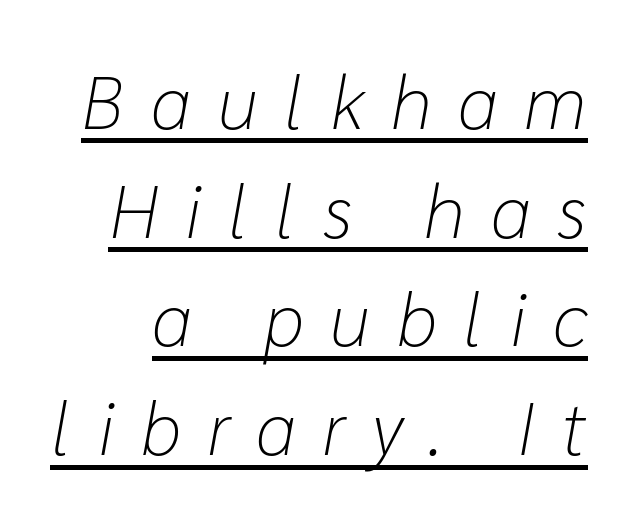
{"italic": "yes", "lean": "right", "slant_degrees": 10, "bold": "no", "weight": "light", "width": "normal", "stroke_contrast": "low", "x_height": "medium", "monospaced": "no", "underline": "yes", "line_spacing": "normal", "line_spacing_ratio": 1.45, "letter_spacing": "wide", "letter_spacing_em": 0.35, "glyph_px": 75}
